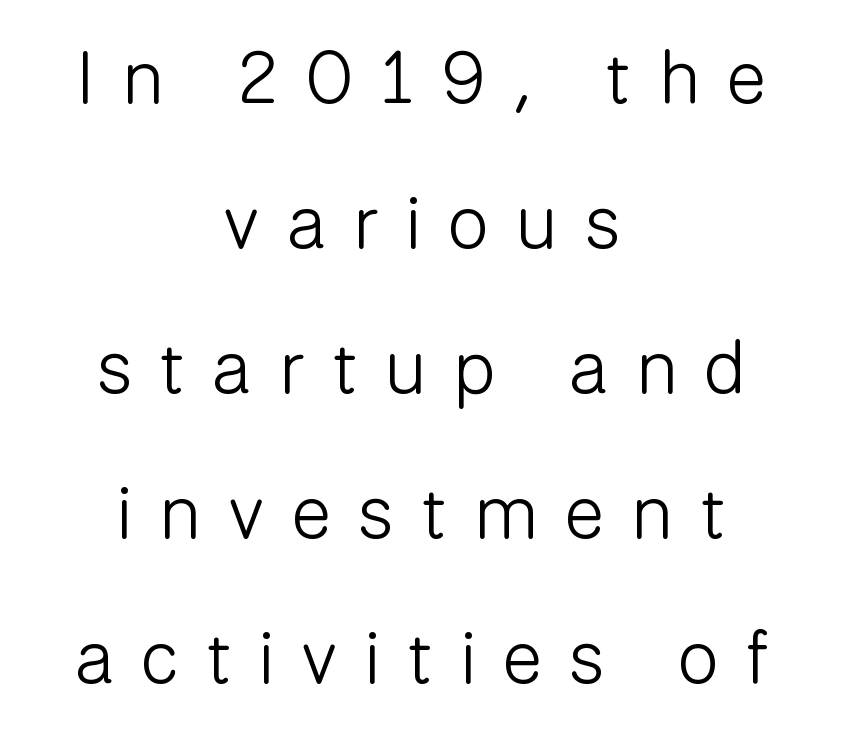
Q: Is the text bold? A: No.
Q: Is the text italic (slanted)? A: No, it is upright.
Q: Is the typeface a serif or a sans-serif typeface? A: Sans-serif.
Q: Is the text underlined? A: No.
Q: How is the paragraph aligned? A: Centered.
Q: Is the spacing between letters normal or unusually wide? A: Unusually wide.
Q: Is the spacing between lines tight, normal or loose? A: Loose.
Q: Width (condensed, normal, or wide)? A: Normal.
Q: Stroke contrast? A: Low.
Q: x-height? A: Medium.
Q: Monospaced? A: No.
